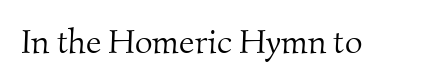
The image shows 34 px light serif type; set normal letter spacing, not underlined; medium stroke contrast and a small x-height.
